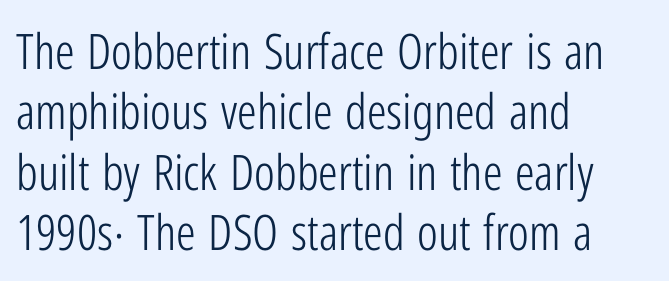
{"serif": "no", "italic": "no", "bold": "no", "weight": "light", "width": "condensed", "stroke_contrast": "low", "x_height": "medium", "monospaced": "no", "underline": "no", "align": "left", "line_spacing_ratio": 1.23, "letter_spacing": "normal", "letter_spacing_em": 0.0, "glyph_px": 49}
